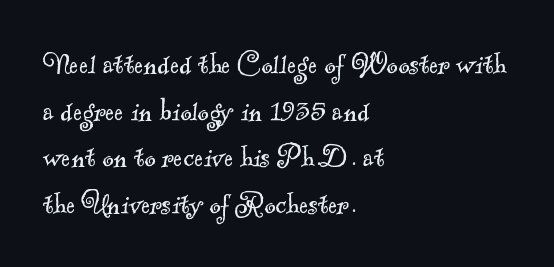
Underlining? Definitely not there. The vertical gap from one line to the next is medium. The strokes carry an ordinary text weight at most. A typesetter would call this proportional, since set widths differ per character.
